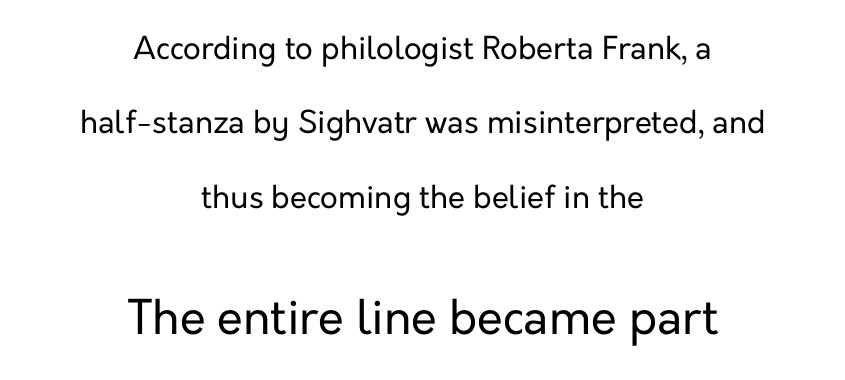
Caption: face not bold, strokes unweighted. Compared with a flush-left layout, this one balances lines on the center instead. Spacing verdict: proportional, widths tailored to each character. The horizontal fit of the characters is conventional and even. Vertical spacing — loose. These lines are composed in type without serifs.
